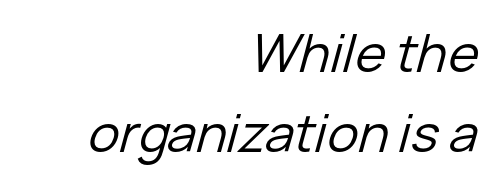
{"italic": "yes", "lean": "right", "slant_degrees": 15, "bold": "no", "weight": "regular", "width": "normal", "stroke_contrast": "low", "x_height": "medium", "monospaced": "no", "underline": "no", "align": "right", "line_spacing": "normal", "line_spacing_ratio": 1.53, "letter_spacing": "normal", "letter_spacing_em": 0.0, "glyph_px": 52}
